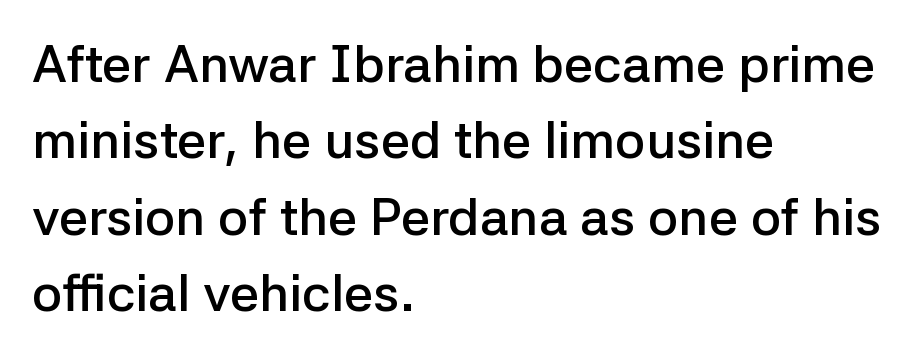
The image shows 52 px semibold sans-serif type, upright; set left-aligned, normal line spacing (1.47x), normal letter spacing, not underlined; low stroke contrast and a medium x-height.
